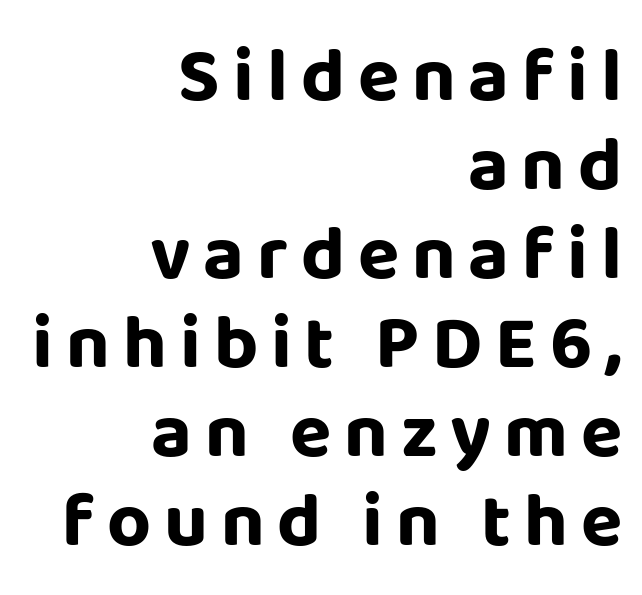
The image shows 76 px bold sans-serif type, upright; set right-aligned, line spacing 1.17x, not underlined; low stroke contrast and a large x-height.
